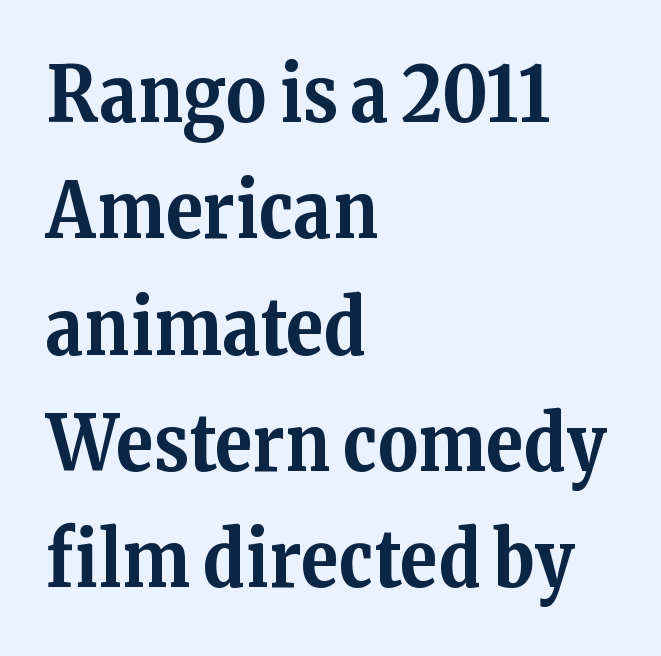
Old-style or modern, the face here clearly has serifs. Each letter keeps its own natural width here, so spacing adapts to shape. Ordinary non-slanted type is in use. Every row of glyphs begins at an identical x-position on the left. Plain, unruled lines of type. Does extra space separate the letters? No, they use regular spacing.
